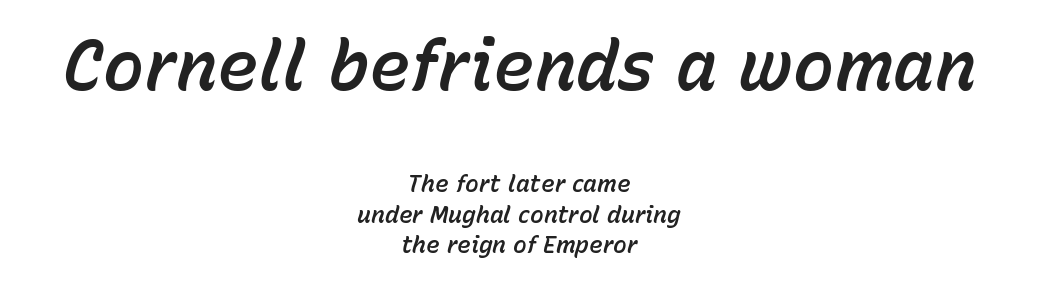
Q: Is the text italic (slanted)? A: Yes, it leans right by about 15 degrees.
Q: Is the text underlined? A: No.
Q: How is the paragraph aligned? A: Centered.
Q: Is the spacing between letters normal or unusually wide? A: Normal.
Q: Is the spacing between lines tight, normal or loose? A: Normal.
Q: Which block of text is set in a larger size, the first (top) or the second (bottom)? A: The first (top) one.
Q: Width (condensed, normal, or wide)? A: Normal.
Q: Stroke contrast? A: Low.
Q: x-height? A: Medium.
Q: Monospaced? A: No.
